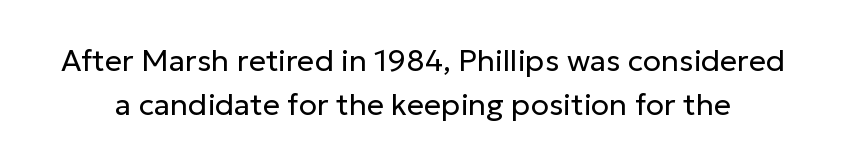
Letters rest on an invisible, unmarked baseline. Every stem runs plumb, perpendicular to the baseline. Character widths vary here, with narrow letters taking less room than wide ones. Tracking here is standard; glyphs follow each other at the usual distance. Is the stroke heavy? The answer is a plain regular-or-lighter. Is there much room between lines? A standard amount, neither cramped nor airy.
